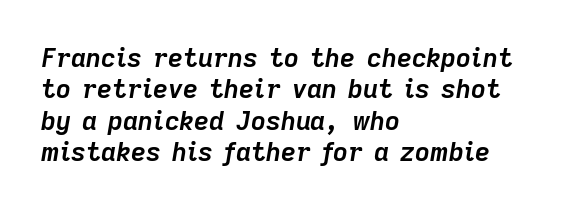
The image shows 26 px bold type, italic (leaning right); set left-aligned, line spacing 1.21x, normal letter spacing, not underlined.
